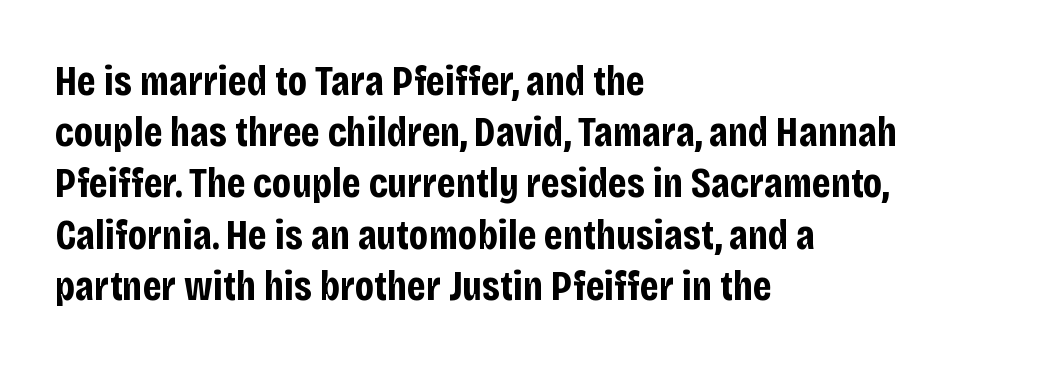
The image shows 42 px bold, condensed sans-serif type, upright; set left-aligned, line spacing 1.22x, normal letter spacing, not underlined; low stroke contrast and a large x-height.
